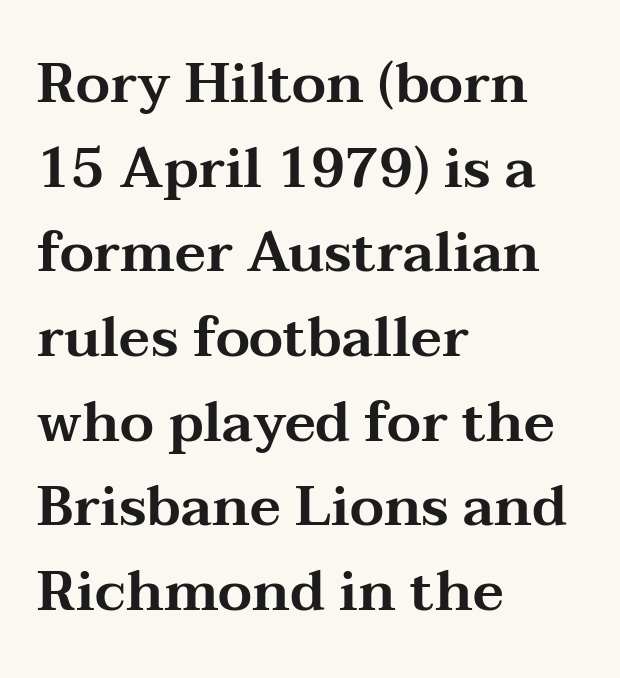
The image shows 55 px wide serif type, upright; set left-aligned, normal line spacing (1.54x), normal letter spacing, not underlined; medium stroke contrast and a medium x-height.
